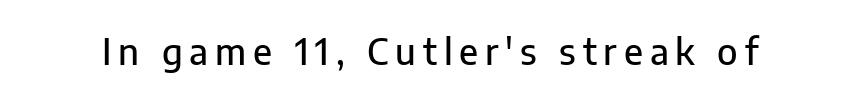
{"serif": "no", "italic": "no", "width": "normal", "stroke_contrast": "low", "x_height": "medium", "monospaced": "no", "underline": "no", "glyph_px": 36}
